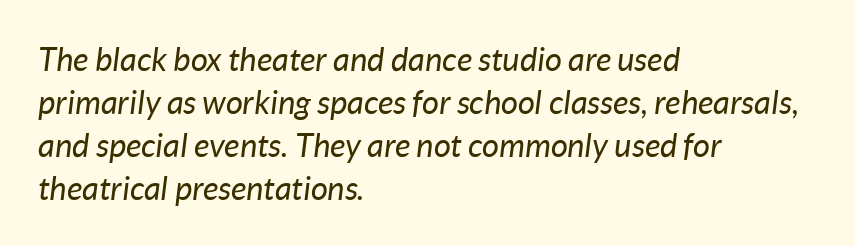
Each word holds together tightly as a unit, with standard inter-letter gaps. Vertically, the passage feels balanced, rows spaced as you'd expect. Stem width sits at or under what a default text font uses. The rendering uses natural spacing where letterforms have individual widths.
